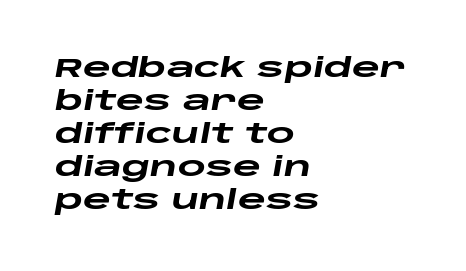
Is the type bold? Yes — the strokes are clearly thick and heavy. Unmarked baselines from the first word to the last. The whole block is typeset with a tilt. Nothing unusual about the tracking: characters are spaced as the font intends. The compositor pushed each line to the left boundary.
